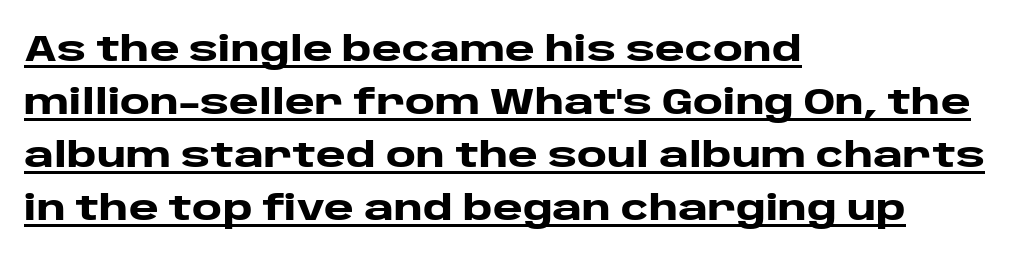
{"serif": "no", "italic": "no", "bold": "yes", "weight": "heavy", "width": "wide", "stroke_contrast": "low", "x_height": "large", "monospaced": "no", "underline": "yes", "align": "left", "line_spacing": "normal", "line_spacing_ratio": 1.47, "letter_spacing": "normal", "letter_spacing_em": 0.0, "glyph_px": 36}
